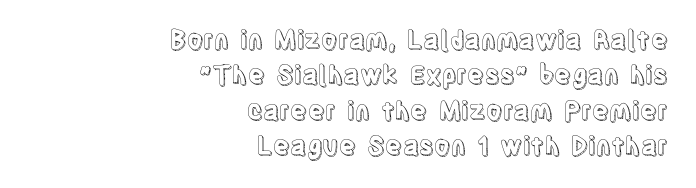
The image shows 25 px text type, upright; set right-aligned, normal line spacing (1.42x), normal letter spacing, not underlined.
